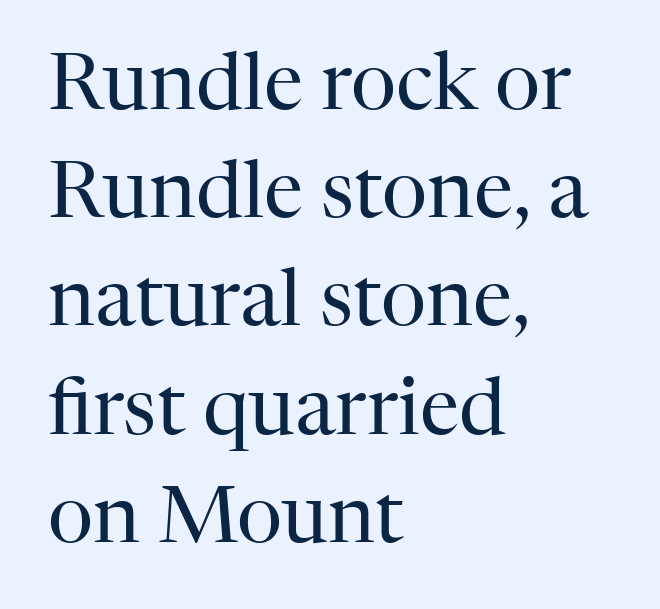
{"serif": "yes", "italic": "no", "bold": "no", "weight": "regular", "width": "normal", "stroke_contrast": "high", "x_height": "medium", "monospaced": "no", "underline": "no", "align": "left", "line_spacing": "normal", "line_spacing_ratio": 1.37, "letter_spacing": "normal", "letter_spacing_em": 0.0, "glyph_px": 79}
